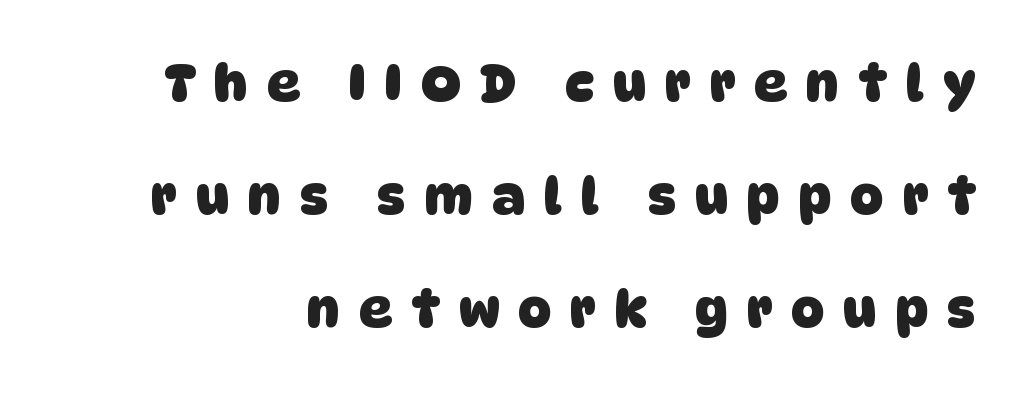
Q: Is the text bold? A: Yes.
Q: Is the typeface a serif or a sans-serif typeface? A: Sans-serif.
Q: Is the text underlined? A: No.
Q: Is the spacing between letters normal or unusually wide? A: Unusually wide.
Q: Is the spacing between lines tight, normal or loose? A: Loose.
Q: Width (condensed, normal, or wide)? A: Normal.
Q: Stroke contrast? A: Low.
Q: x-height? A: Large.
Q: Monospaced? A: No.
